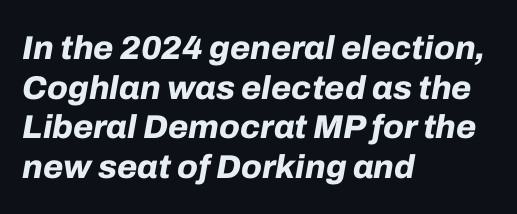
{"italic": "yes", "lean": "right", "slant_degrees": 10, "bold": "yes", "weight": "bold", "width": "normal", "stroke_contrast": "low", "x_height": "medium", "monospaced": "no", "underline": "no", "align": "left", "line_spacing_ratio": 1.2, "letter_spacing": "normal", "letter_spacing_em": 0.0, "glyph_px": 33}
